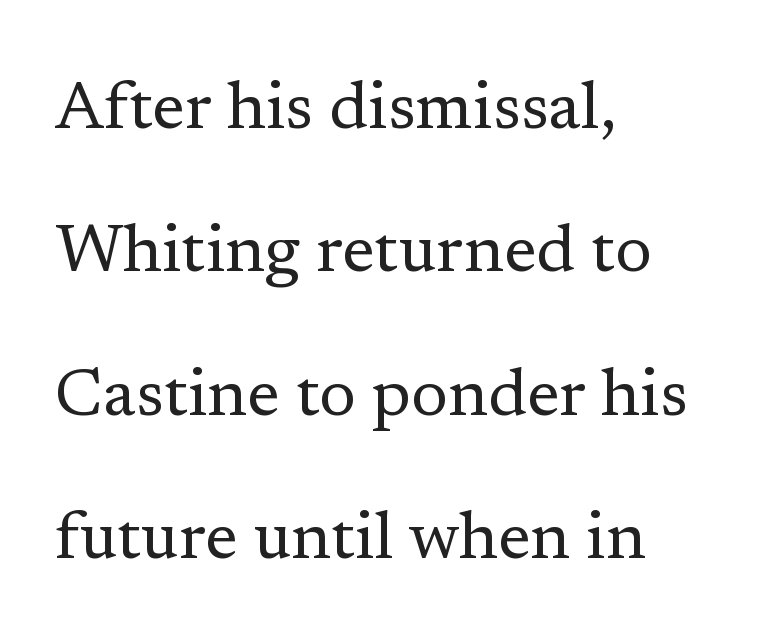
Q: Is the text bold? A: No.
Q: Is the text italic (slanted)? A: No, it is upright.
Q: Is the typeface a serif or a sans-serif typeface? A: Serif.
Q: Is the text underlined? A: No.
Q: How is the paragraph aligned? A: Left-aligned.
Q: Is the spacing between letters normal or unusually wide? A: Normal.
Q: Is the spacing between lines tight, normal or loose? A: Loose.
Q: Width (condensed, normal, or wide)? A: Normal.
Q: Stroke contrast? A: Low.
Q: x-height? A: Medium.
Q: Monospaced? A: No.
